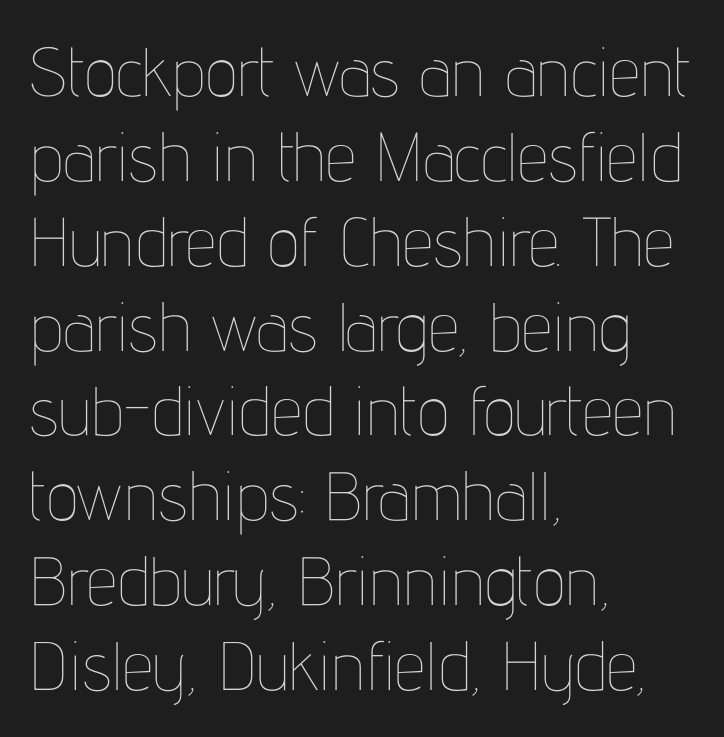
{"italic": "no", "bold": "no", "weight": "thin", "width": "condensed", "stroke_contrast": "low", "x_height": "medium", "monospaced": "no", "underline": "no", "align": "left", "line_spacing_ratio": 1.23, "letter_spacing": "normal", "letter_spacing_em": 0.0, "glyph_px": 69}
